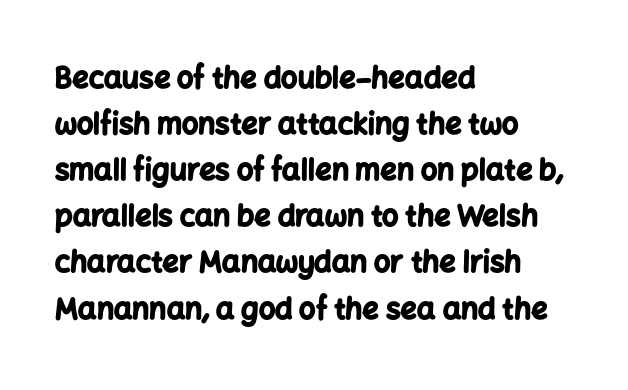
Do the characters align in a grid? No, the font is proportional. Does the type have serifs? No, each stem ends abruptly. Line beginnings align vertically; line endings do not. The letters stand upright; this is a roman face. Spacing between characters is what you'd get straight out of the box. The area under the type is left untouched.
